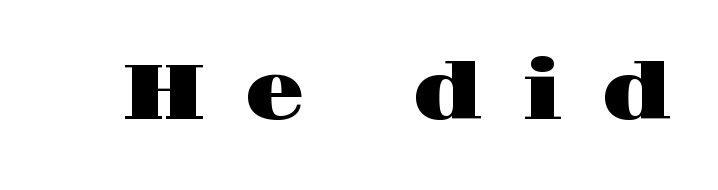
{"serif": "yes", "italic": "no", "width": "wide", "stroke_contrast": "high", "x_height": "large", "monospaced": "no", "underline": "no", "letter_spacing": "wide", "letter_spacing_em": 0.5, "glyph_px": 78}
